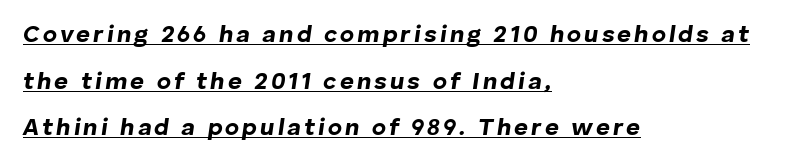
The image shows 24 px bold type, italic (leaning right); set left-aligned, loose line spacing (1.94x), underlined.
